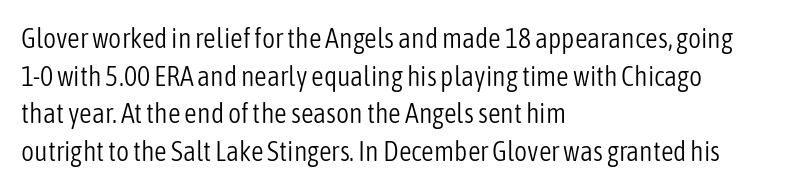
Q: Is the text bold? A: No.
Q: Is the text italic (slanted)? A: No, it is upright.
Q: Is the typeface a serif or a sans-serif typeface? A: Sans-serif.
Q: Is the text underlined? A: No.
Q: How is the paragraph aligned? A: Left-aligned.
Q: Is the spacing between letters normal or unusually wide? A: Normal.
Q: Is the spacing between lines tight, normal or loose? A: Normal.
Q: Width (condensed, normal, or wide)? A: Condensed.
Q: Stroke contrast? A: Low.
Q: x-height? A: Medium.
Q: Monospaced? A: No.
